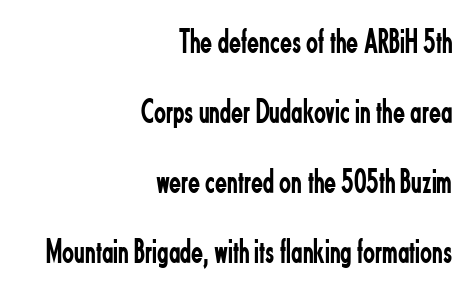
The image shows 35 px regular-weight, condensed sans-serif type, upright; set right-aligned, loose line spacing (2.0x), normal letter spacing, not underlined; low stroke contrast and a small x-height.
